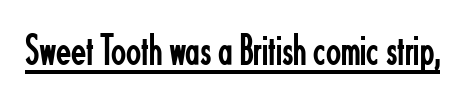
Q: Is the text bold? A: No.
Q: Is the text italic (slanted)? A: No, it is upright.
Q: Is the typeface a serif or a sans-serif typeface? A: Sans-serif.
Q: Is the text underlined? A: Yes.
Q: Is the spacing between letters normal or unusually wide? A: Normal.
Q: Width (condensed, normal, or wide)? A: Condensed.
Q: Stroke contrast? A: Low.
Q: x-height? A: Small.
Q: Monospaced? A: No.
